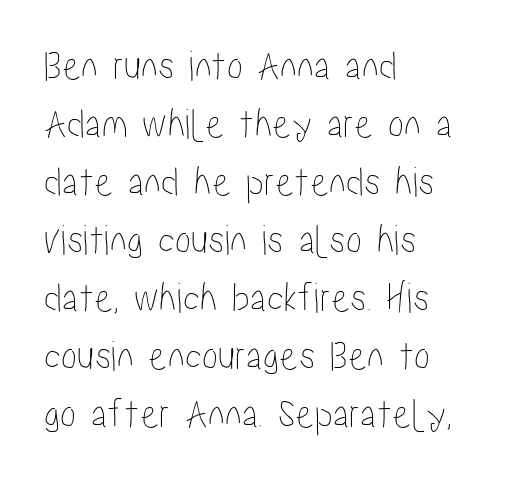
{"italic": "no", "width": "condensed", "stroke_contrast": "low", "x_height": "medium", "monospaced": "no", "underline": "no", "align": "left", "line_spacing": "normal", "line_spacing_ratio": 1.35, "letter_spacing": "normal", "letter_spacing_em": 0.0, "glyph_px": 43}
